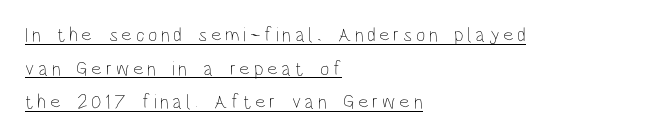
The image shows 20 px text type, upright; set left-aligned, normal line spacing (1.68x), underlined.
